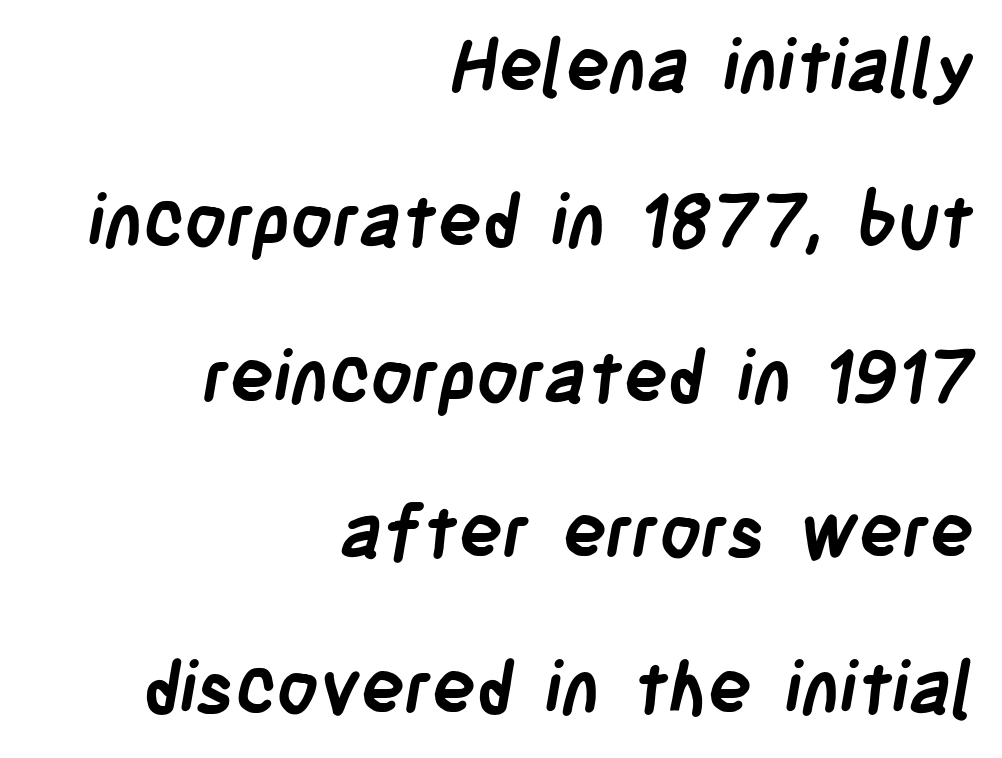
Q: Is the text bold? A: Yes.
Q: Is the typeface a serif or a sans-serif typeface? A: Sans-serif.
Q: Is the text underlined? A: No.
Q: How is the paragraph aligned? A: Right-aligned.
Q: Is the spacing between letters normal or unusually wide? A: Normal.
Q: Is the spacing between lines tight, normal or loose? A: Loose.
Q: Width (condensed, normal, or wide)? A: Condensed.
Q: Stroke contrast? A: Low.
Q: x-height? A: Large.
Q: Monospaced? A: No.
